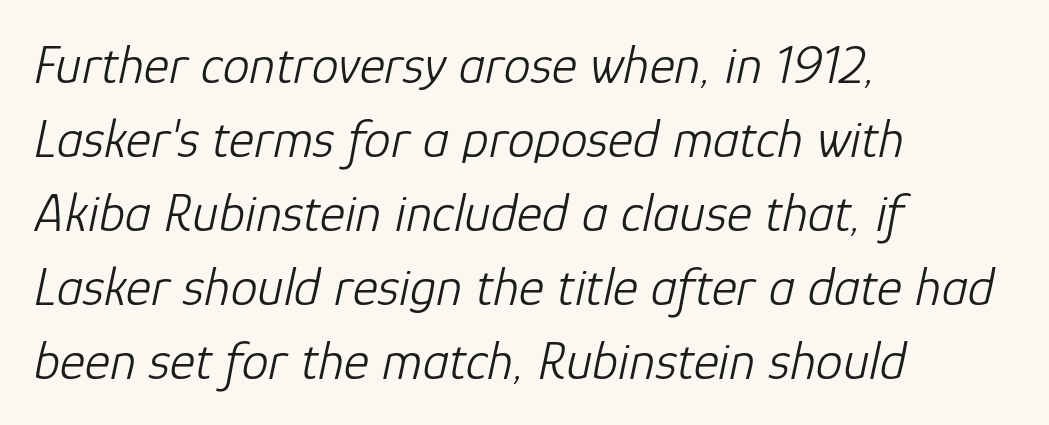
Teacher's note: observe the even left margin — that is flush-left alignment. Nothing unusual about the tracking: characters are spaced as the font intends. Is there much room between lines? A standard amount, neither cramped nor airy. Yep, that's italic — everything's leaning. The gap between lines stays unmarked. Looks like regular typesetting: each glyph gets only the width it needs.
